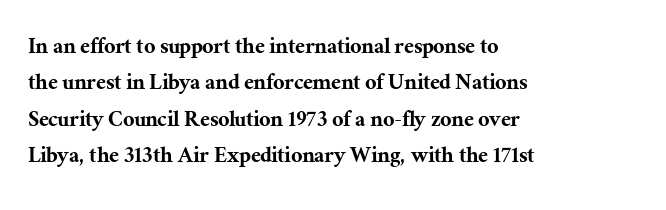
Plain, unruled lines of type. The type is set solid horizontally, with unmodified tracking. Tall strokes in this sample are plumb rather than angled. Regarding leading, the lines here are spaced in the standard way.
